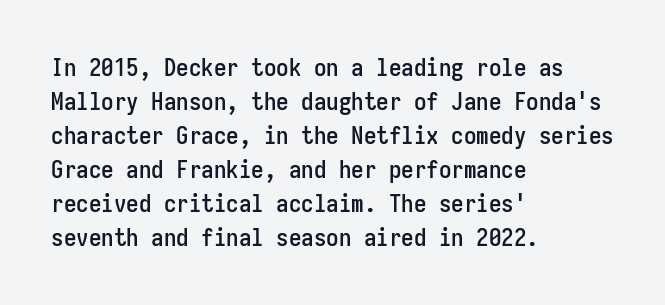
The image shows 25 px text type, upright; set left-aligned, normal line spacing (1.36x), normal letter spacing, not underlined.
